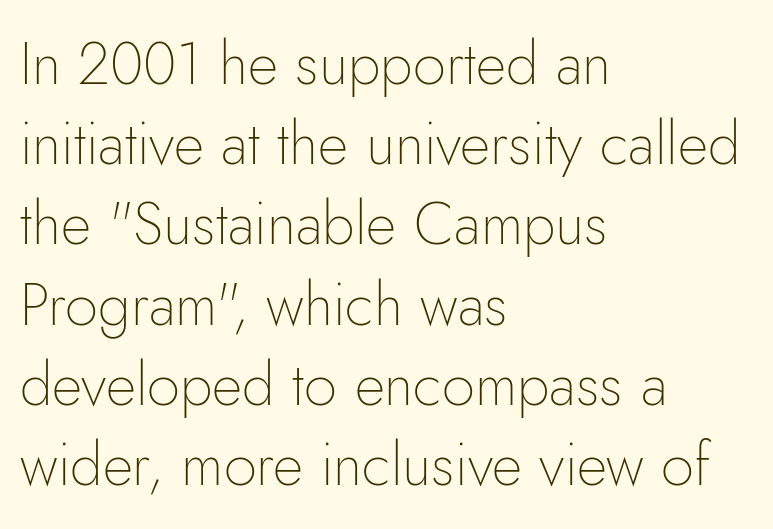
The lettering stays uniformly vertical, giving the passage a roman look. Nobody touched the tracking dial on this one. Each line starts at the same left margin while the right side varies. Each row of text sits above clean, open space. Do the characters align in a grid? No, the font is proportional. The letters carry no serifs — their stems end cleanly without finishing strokes.
